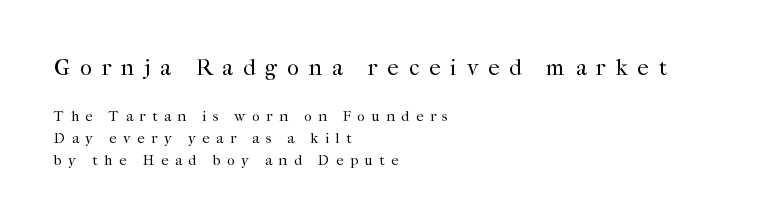
The image shows 23 px text type, upright; set left-aligned, normal line spacing (1.49x), unusually wide letter spacing (+0.43 em), not underlined; the first (top) block is 1.53x larger.
